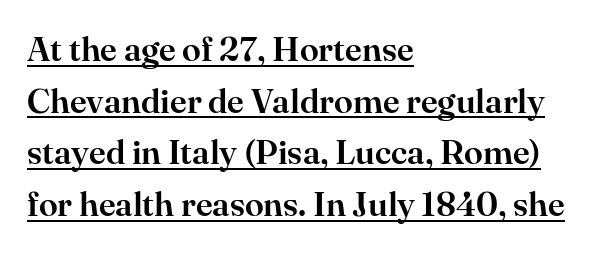
The image shows 34 px serif type, upright; set left-aligned, normal line spacing (1.52x), normal letter spacing, underlined; high stroke contrast and a small x-height.
